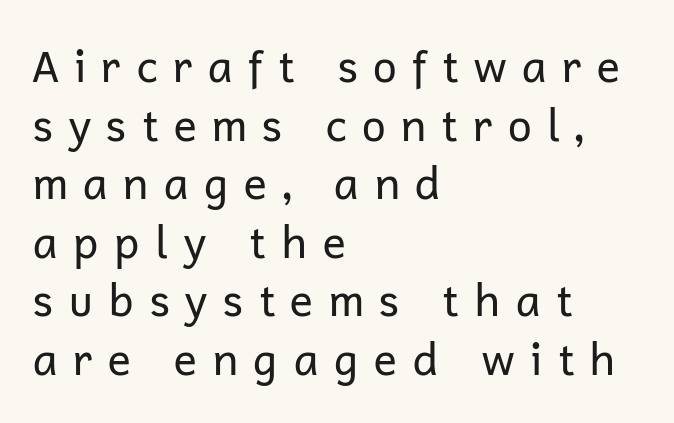
{"serif": "no", "italic": "no", "bold": "no", "weight": "regular", "width": "normal", "stroke_contrast": "low", "x_height": "medium", "monospaced": "no", "underline": "no", "align": "left", "line_spacing": "normal", "line_spacing_ratio": 1.33, "letter_spacing": "wide", "letter_spacing_em": 0.31, "glyph_px": 44}
